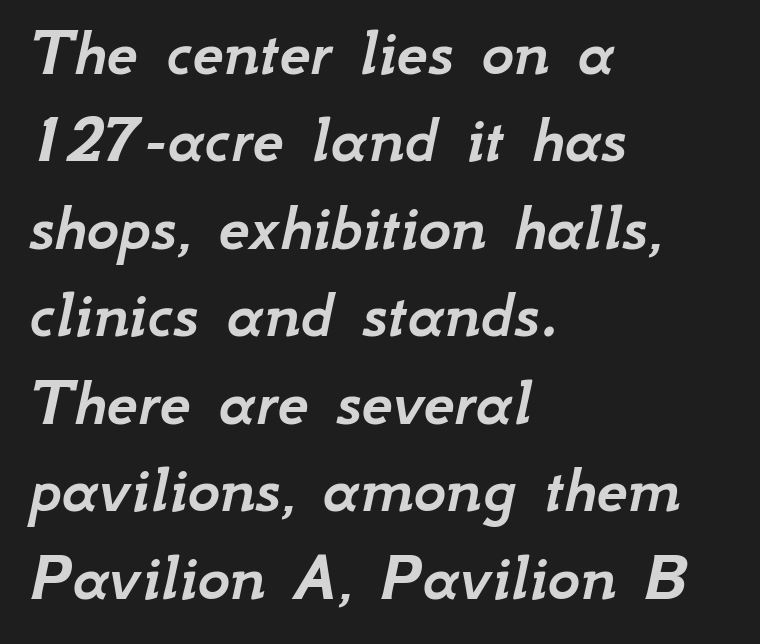
The image shows 70 px text type, italic (leaning right); set left-aligned, normal line spacing (1.25x), normal letter spacing, not underlined; low stroke contrast and a small x-height.
